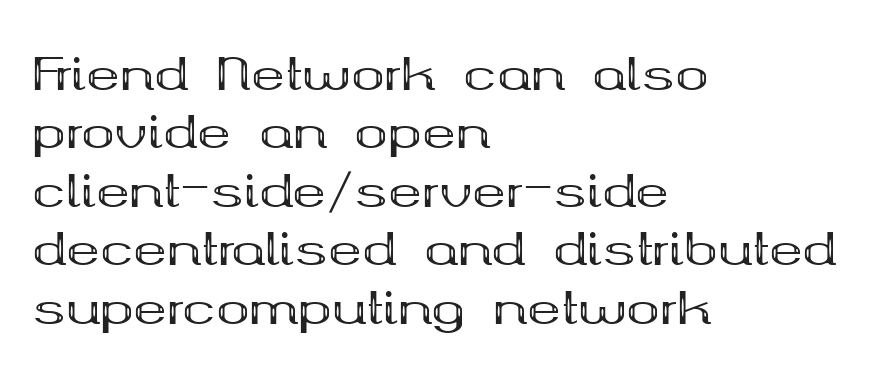
Q: Is the text bold? A: Yes.
Q: Is the text italic (slanted)? A: No, it is upright.
Q: Is the typeface a serif or a sans-serif typeface? A: Serif.
Q: Is the text underlined? A: No.
Q: How is the paragraph aligned? A: Left-aligned.
Q: Is the spacing between letters normal or unusually wide? A: Normal.
Q: Is the spacing between lines tight, normal or loose? A: Normal.
Q: Width (condensed, normal, or wide)? A: Wide.
Q: Stroke contrast? A: Medium.
Q: x-height? A: Medium.
Q: Monospaced? A: No.
